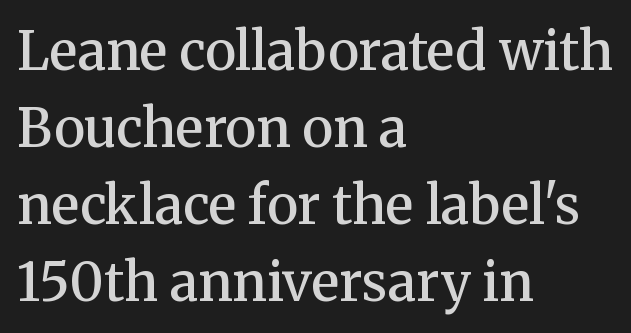
Descenders are the only things crossing below the line. A typesetter would call this zero additional tracking. The rendering uses a moderate line-height, typical for paragraphs. Here the designer chose a conventional face with non-uniform glyph widths.
